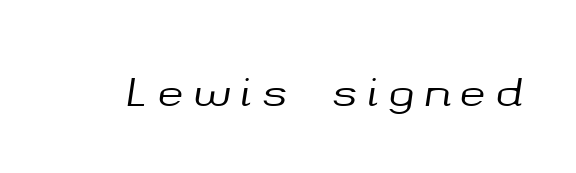
The letters are spread apart with noticeably loose tracking. Would a proofreader flag this as italicized? Yes. A typesetter would call this proportional, since set widths differ per character. Check under the words: just untouched page.
